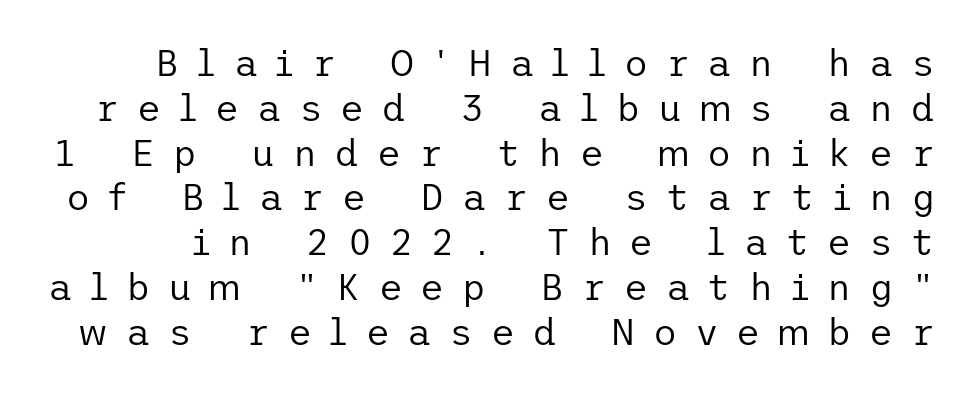
Heaviness? Minimal to ordinary, like unemphasized prose. Unmarked baselines from the first word to the last. The face used here is a sans, in the tradition of grotesques and geometrics. The passage shown has open, widely tracked lettering throughout.
